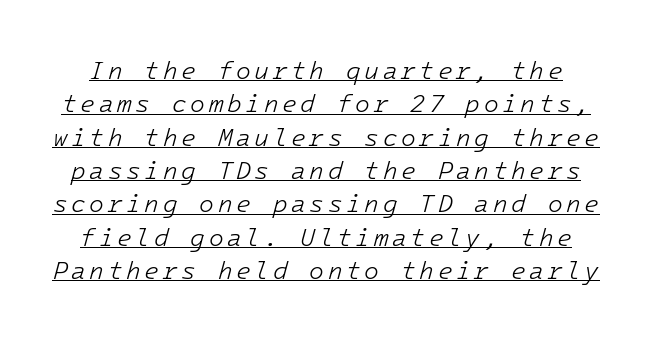
{"italic": "yes", "lean": "right", "slant_degrees": 16, "bold": "no", "underline": "yes", "line_spacing": "normal", "line_spacing_ratio": 1.39, "glyph_px": 24}
